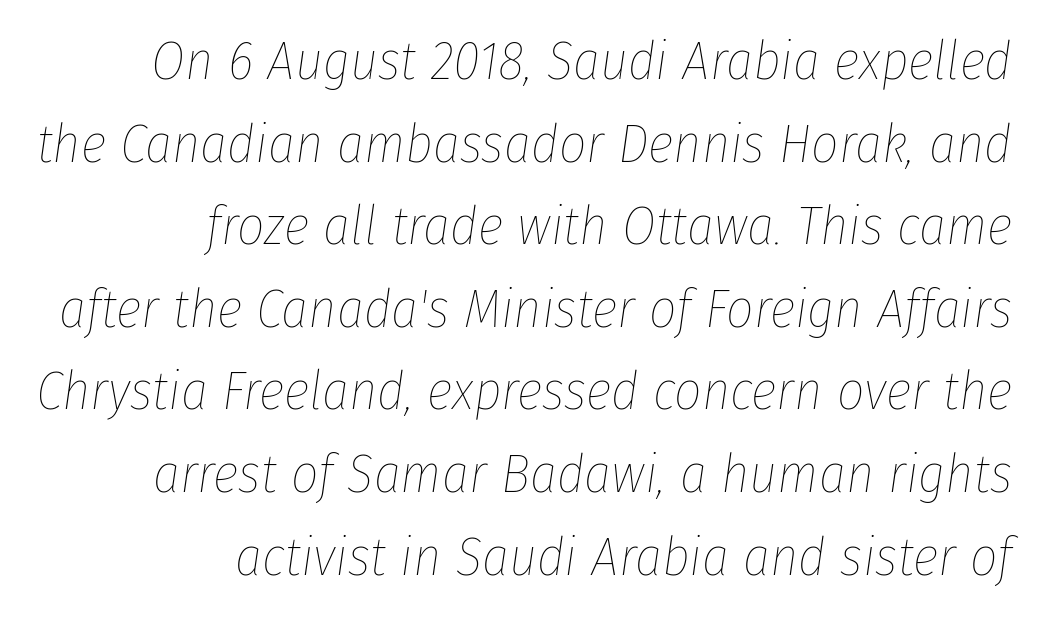
In terms of leading, this rendering sits right in the middle. It's the slanting kind of type. Descenders are the only things crossing below the line. The face looks like a standard text weight, possibly lighter. The gaps between neighbouring characters are ordinary and unremarkable.
